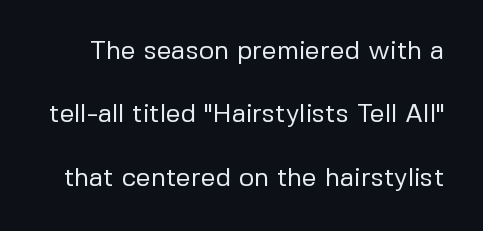
{"italic": "no", "bold": "no", "underline": "no", "line_spacing": "loose", "line_spacing_ratio": 2.44, "letter_spacing": "normal", "letter_spacing_em": 0.0, "glyph_px": 26}
